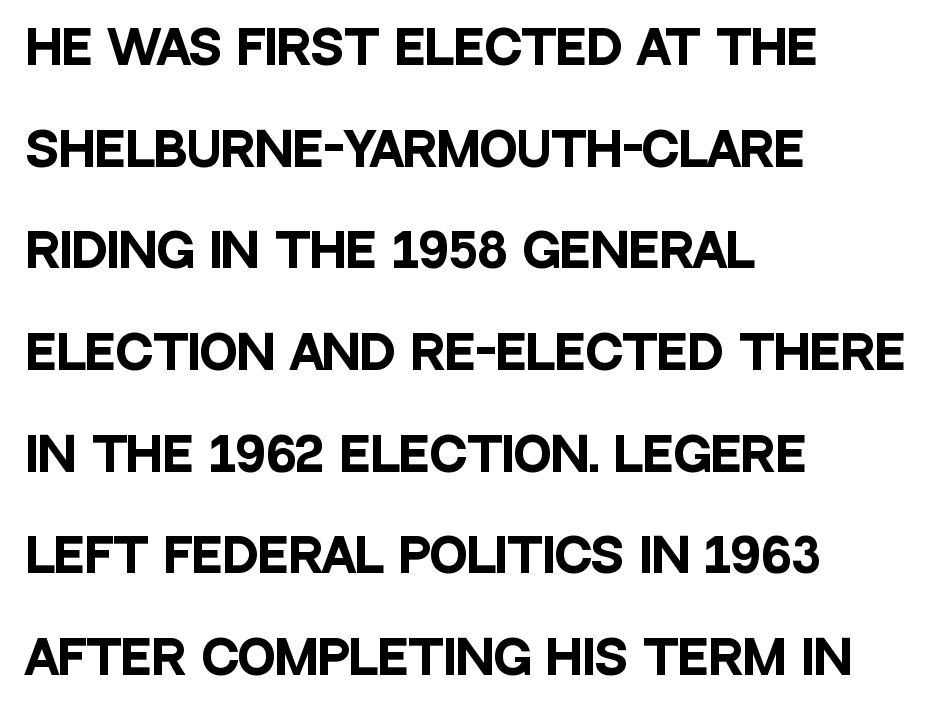
The image shows 46 px heavy, condensed sans-serif type, upright; set left-aligned, loose line spacing (2.21x), normal letter spacing, not underlined; low stroke contrast and a large x-height.
